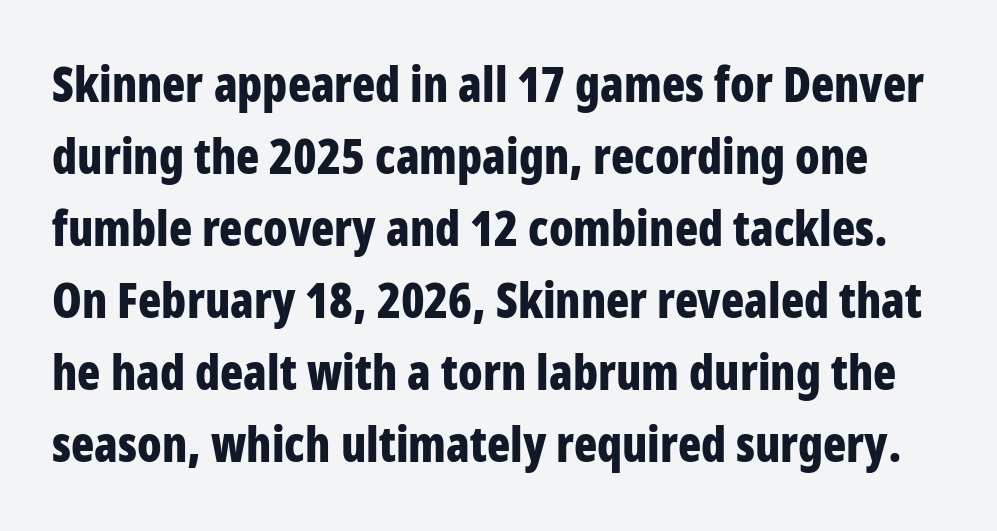
This rendering leaves character spacing at its baseline value. Stroke thickness is high; the sample reads as a true bold. Check under the words: just untouched page. Varying glyph widths throughout — classic text-font behaviour. The lettering holds an erect, upright posture throughout. Interline gaps are of average width in this sample.
